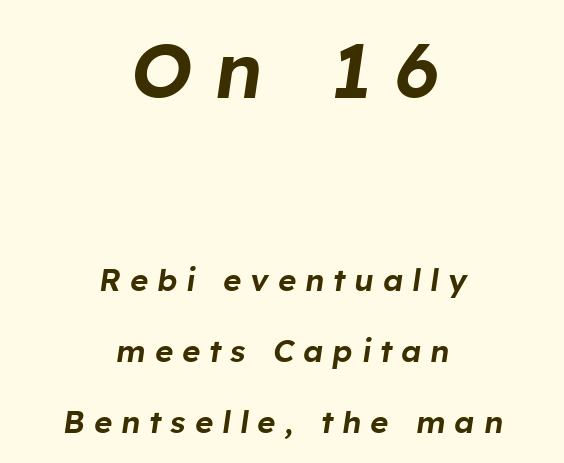
Q: Is the text italic (slanted)? A: Yes, it leans right by about 8 degrees.
Q: Is the text underlined? A: No.
Q: How is the paragraph aligned? A: Centered.
Q: Is the spacing between letters normal or unusually wide? A: Unusually wide.
Q: Is the spacing between lines tight, normal or loose? A: Loose.
Q: Which block of text is set in a larger size, the first (top) or the second (bottom)? A: The first (top) one.
Q: Width (condensed, normal, or wide)? A: Normal.
Q: Stroke contrast? A: Low.
Q: x-height? A: Medium.
Q: Monospaced? A: No.
